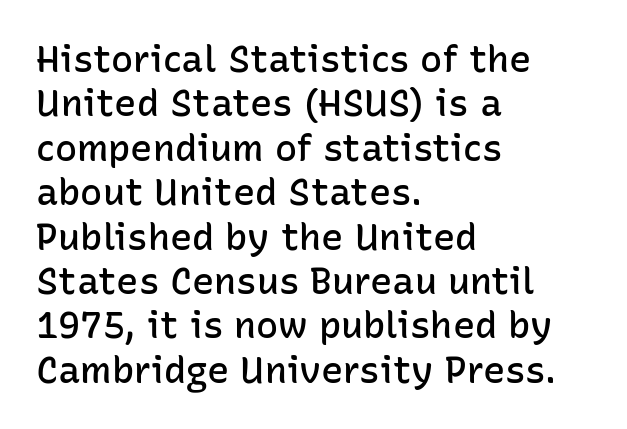
The image shows 37 px semibold sans-serif type, upright; set left-aligned, line spacing 1.2x, normal letter spacing, not underlined; low stroke contrast and a medium x-height.
